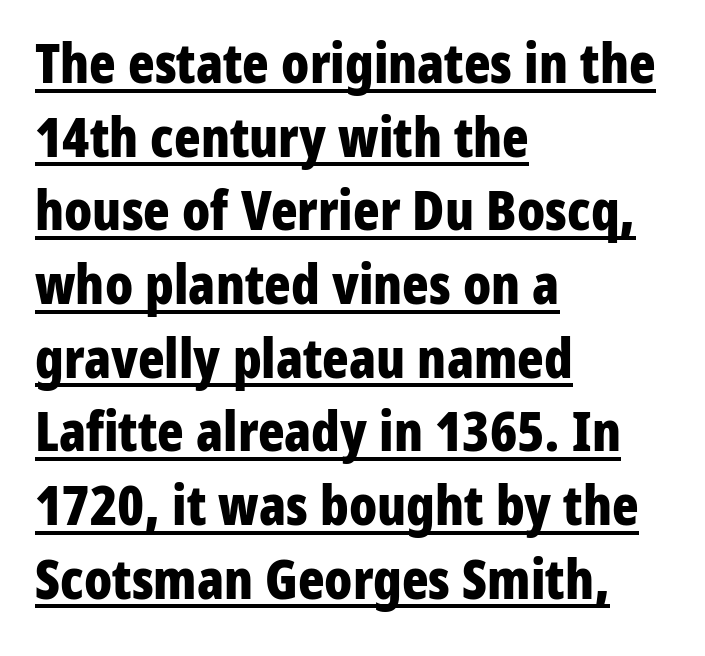
The image shows 55 px bold, condensed sans-serif type, upright; set left-aligned, normal line spacing (1.34x), normal letter spacing, underlined; low stroke contrast and a medium x-height.
